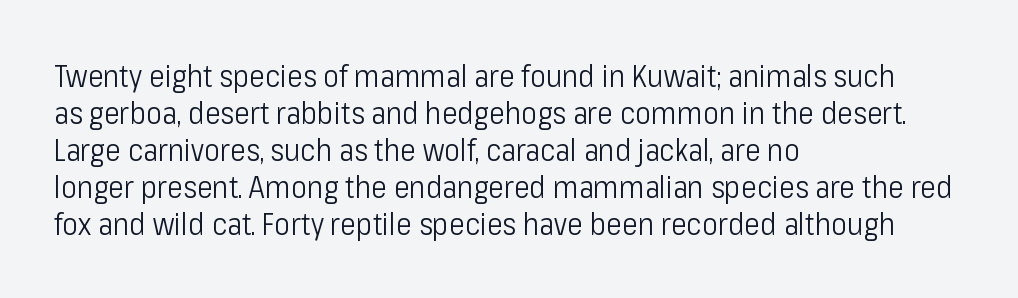
{"serif": "no", "italic": "no", "bold": "no", "weight": "light", "width": "condensed", "stroke_contrast": "low", "x_height": "medium", "monospaced": "no", "underline": "no", "align": "left", "line_spacing_ratio": 1.23, "letter_spacing": "normal", "letter_spacing_em": 0.0, "glyph_px": 30}
